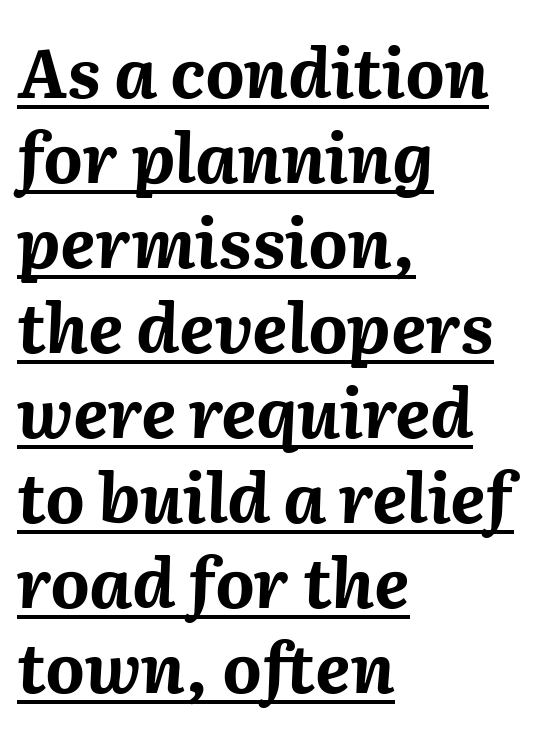
The image shows 68 px bold type, italic (leaning right); set left-aligned, normal line spacing (1.25x), normal letter spacing, underlined; medium stroke contrast and a medium x-height.
